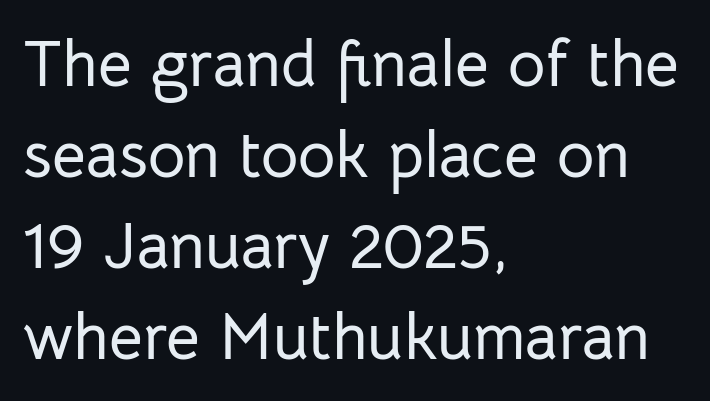
The image shows 65 px sans-serif type, upright; set left-aligned, normal line spacing (1.4x), normal letter spacing, not underlined; low stroke contrast and a medium x-height.
